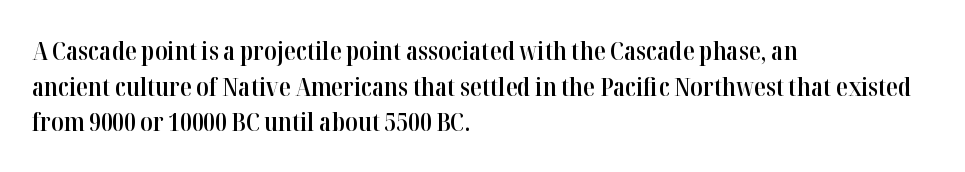
Q: Is the text bold? A: Semi-bold.
Q: Is the text italic (slanted)? A: No, it is upright.
Q: Is the text underlined? A: No.
Q: How is the paragraph aligned? A: Left-aligned.
Q: Is the spacing between letters normal or unusually wide? A: Normal.
Q: Is the spacing between lines tight, normal or loose? A: Normal.
